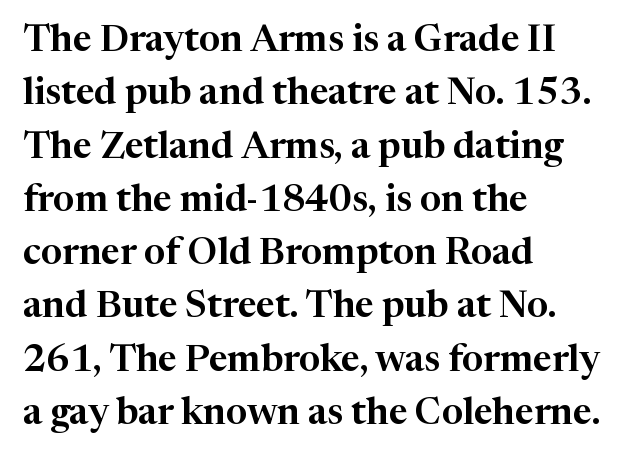
The vertical gap from one line to the next is medium. The face used here is rendered with its standard letterfit. Where is the straight margin? On the left. Is there any slant? The stems are plumb. Old-style or modern, the face here clearly has serifs. The strip under each line holds only bare page.
